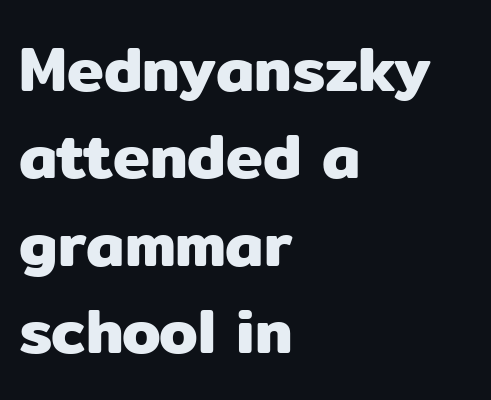
Q: Is the text italic (slanted)? A: No, it is upright.
Q: Is the typeface a serif or a sans-serif typeface? A: Sans-serif.
Q: Is the text underlined? A: No.
Q: How is the paragraph aligned? A: Left-aligned.
Q: Is the spacing between letters normal or unusually wide? A: Normal.
Q: Is the spacing between lines tight, normal or loose? A: Normal.
Q: Width (condensed, normal, or wide)? A: Normal.
Q: Stroke contrast? A: Low.
Q: x-height? A: Medium.
Q: Monospaced? A: No.
